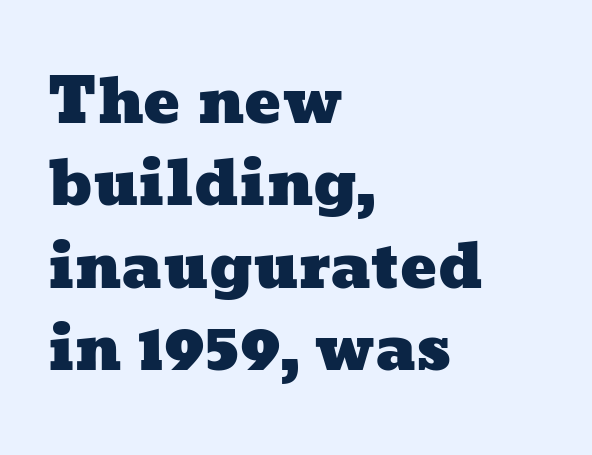
Q: Is the text underlined? A: No.
Q: How is the paragraph aligned? A: Left-aligned.
Q: Is the spacing between letters normal or unusually wide? A: Normal.
Q: Is the spacing between lines tight, normal or loose? A: Normal.
Q: Width (condensed, normal, or wide)? A: Wide.
Q: Stroke contrast? A: Low.
Q: x-height? A: Medium.
Q: Monospaced? A: No.
